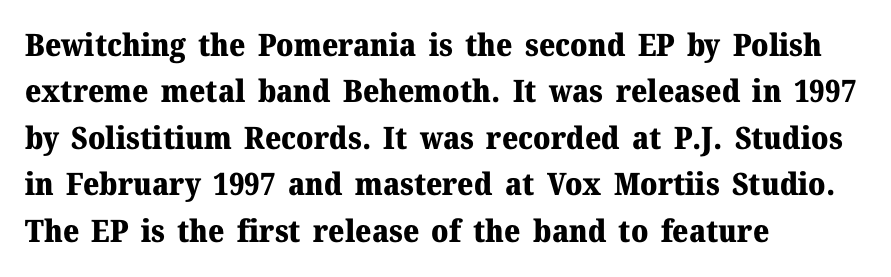
When letters stand straight like this, we call the style roman or upright. The passage shown has conventional tracking throughout. Letterform terminals end in serifs throughout the passage. Vertically, the passage feels balanced, rows spaced as you'd expect. Its strokes are broad and dark, the hallmark of bold type.
